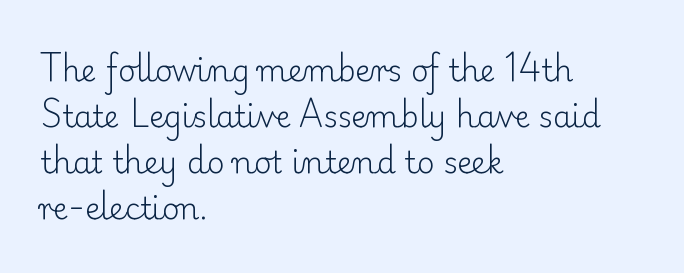
Each letter keeps its own natural width here, so spacing adapts to shape. Glyph-to-glyph distance matches everyday printed text. Style check: upright. Unmarked baselines from the first word to the last. The cut favours lightness, reaching ordinary text weight at its darkest.
